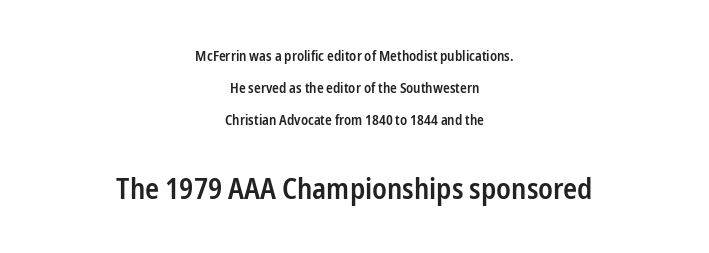
The image shows 29 px semibold, condensed sans-serif type, upright; set centered, loose line spacing (2.28x), normal letter spacing, not underlined; the second (bottom) block is 2.07x larger; low stroke contrast and a medium x-height.
